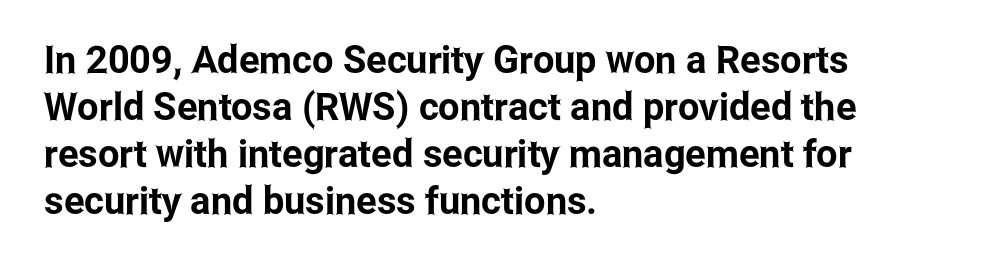
{"serif": "no", "italic": "no", "width": "condensed", "stroke_contrast": "low", "x_height": "medium", "monospaced": "no", "underline": "no", "align": "left", "line_spacing_ratio": 1.24, "letter_spacing": "normal", "letter_spacing_em": 0.0, "glyph_px": 38}
